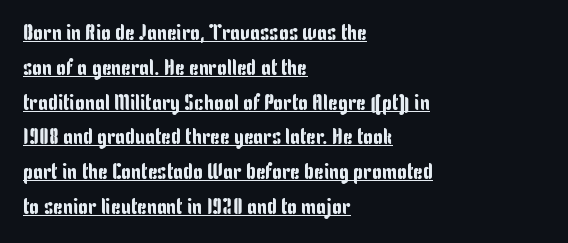
The rows are spaced the way most documents space them. Letter spacing: default. One-word summary of the alignment: left. The axis of the letterforms is exactly vertical. The specimen includes a rule beneath the text block's lines.
